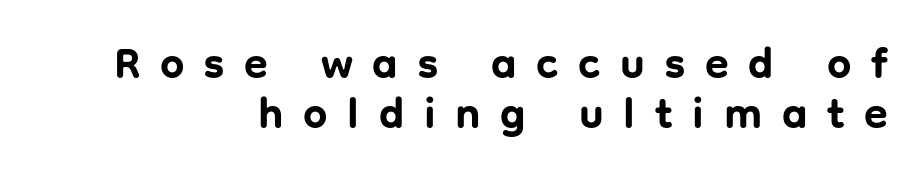
The image shows 43 px bold sans-serif type, upright; set right-aligned, line spacing 1.17x, unusually wide letter spacing (+0.46 em), not underlined; low stroke contrast and a medium x-height.
